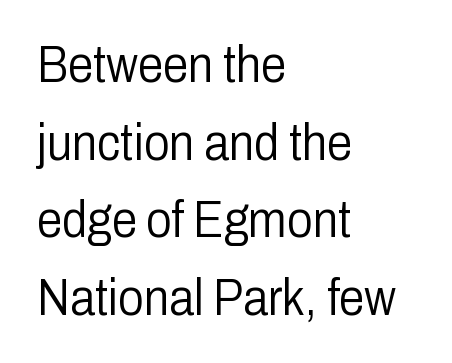
The glyphs are unaccompanied by any horizontal stroke below them. Notice how descenders clear the ascenders below comfortably — that's standard leading. Horizontal alignment here is leftward, the default for most running prose. Spacing between characters is what you'd get straight out of the box. Are there feet on the stems? There aren't — it's a sans. Character widths vary here, with narrow letters taking less room than wide ones.
